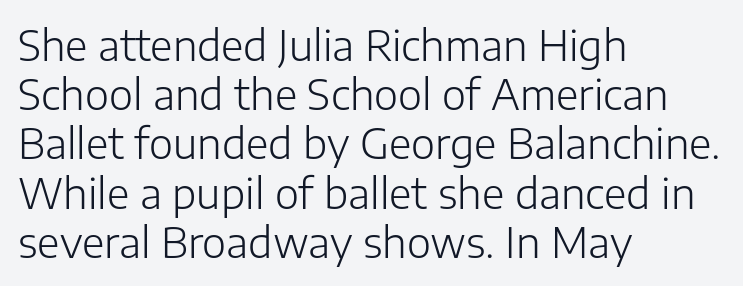
The image shows 41 px light sans-serif type, upright; set left-aligned, line spacing 1.2x, normal letter spacing, not underlined; low stroke contrast and a medium x-height.
